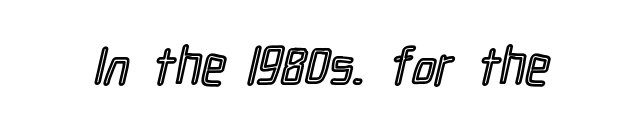
The tracking reads as untouched default to a designer's eye. Here the designer chose a conventional face with non-uniform glyph widths. Plain, unruled lines of type.
